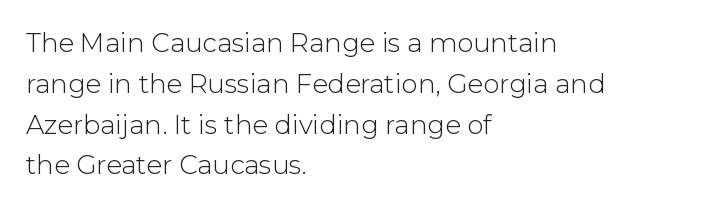
Q: Is the text bold? A: No.
Q: Is the text italic (slanted)? A: No, it is upright.
Q: Is the text underlined? A: No.
Q: How is the paragraph aligned? A: Left-aligned.
Q: Is the spacing between letters normal or unusually wide? A: Normal.
Q: Is the spacing between lines tight, normal or loose? A: Normal.
